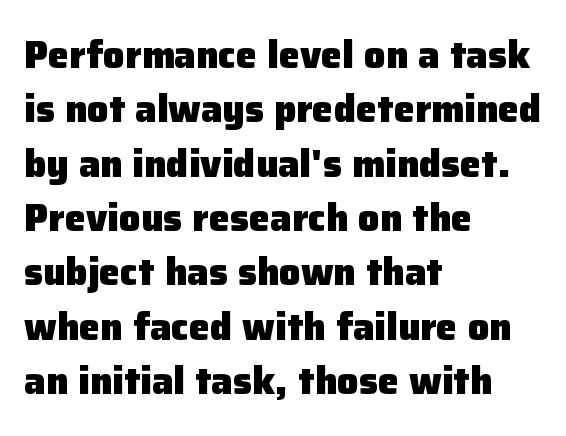
Q: Is the text bold? A: Yes.
Q: Is the text italic (slanted)? A: No, it is upright.
Q: Is the typeface a serif or a sans-serif typeface? A: Sans-serif.
Q: Is the text underlined? A: No.
Q: How is the paragraph aligned? A: Left-aligned.
Q: Is the spacing between letters normal or unusually wide? A: Normal.
Q: Is the spacing between lines tight, normal or loose? A: Normal.
Q: Width (condensed, normal, or wide)? A: Normal.
Q: Stroke contrast? A: Low.
Q: x-height? A: Medium.
Q: Monospaced? A: No.
